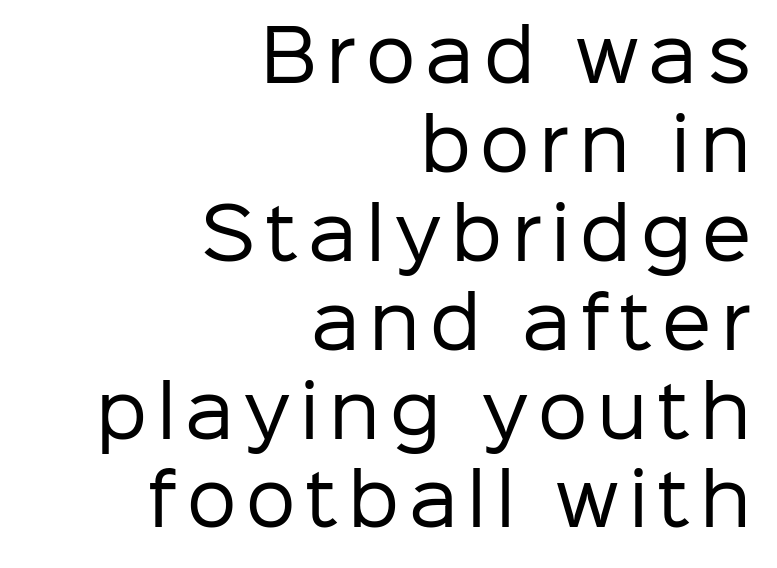
Q: Is the text bold? A: No.
Q: Is the text italic (slanted)? A: No, it is upright.
Q: Is the typeface a serif or a sans-serif typeface? A: Sans-serif.
Q: Is the text underlined? A: No.
Q: How is the paragraph aligned? A: Right-aligned.
Q: Is the spacing between lines tight, normal or loose? A: Normal.
Q: Width (condensed, normal, or wide)? A: Normal.
Q: Stroke contrast? A: Low.
Q: x-height? A: Medium.
Q: Monospaced? A: No.
